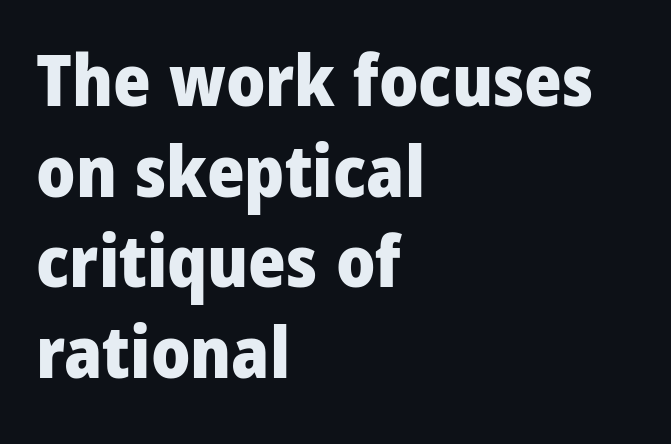
Q: Is the text bold? A: Yes.
Q: Is the text italic (slanted)? A: No, it is upright.
Q: Is the typeface a serif or a sans-serif typeface? A: Sans-serif.
Q: Is the text underlined? A: No.
Q: How is the paragraph aligned? A: Left-aligned.
Q: Is the spacing between letters normal or unusually wide? A: Normal.
Q: Is the spacing between lines tight, normal or loose? A: Normal.
Q: Width (condensed, normal, or wide)? A: Condensed.
Q: Stroke contrast? A: Low.
Q: x-height? A: Large.
Q: Monospaced? A: No.
